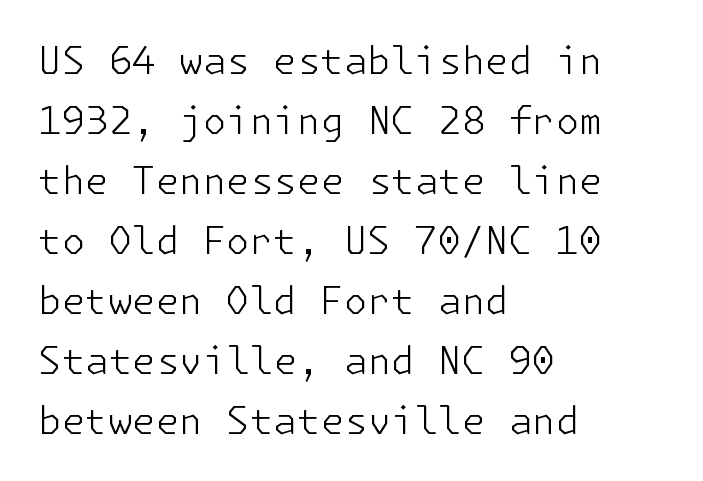
Q: Is the text bold? A: No.
Q: Is the text italic (slanted)? A: No, it is upright.
Q: Is the typeface a serif or a sans-serif typeface? A: Sans-serif.
Q: Is the text underlined? A: No.
Q: How is the paragraph aligned? A: Left-aligned.
Q: Is the spacing between letters normal or unusually wide? A: Normal.
Q: Is the spacing between lines tight, normal or loose? A: Normal.
Q: Width (condensed, normal, or wide)? A: Normal.
Q: Stroke contrast? A: Low.
Q: x-height? A: Medium.
